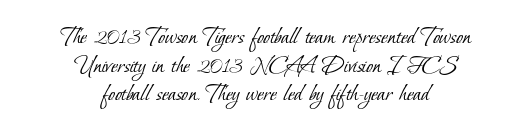
Both edges are ragged and mirror each other, which tells us the setting is centered. Nothing heavy about these letters — not bold at all. Cramped leading. The zone under the glyphs is completely vacant.
